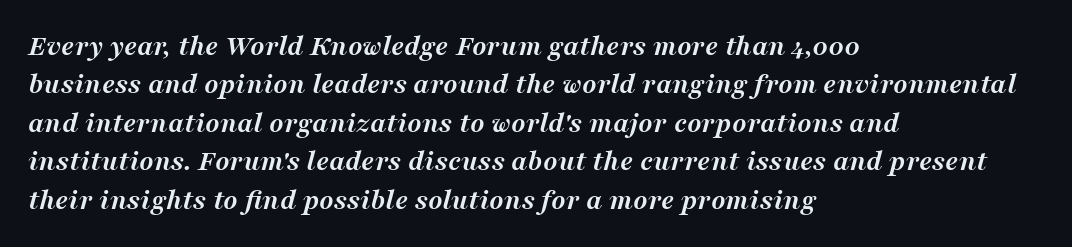
The image shows 30 px semibold serif type, italic (leaning right); set left-aligned, normal line spacing (1.28x), normal letter spacing, not underlined; medium stroke contrast and a medium x-height.
